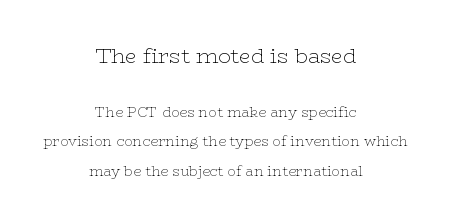
Q: Is the text bold? A: No.
Q: Is the text italic (slanted)? A: No, it is upright.
Q: Is the text underlined? A: No.
Q: How is the paragraph aligned? A: Centered.
Q: Is the spacing between letters normal or unusually wide? A: Normal.
Q: Is the spacing between lines tight, normal or loose? A: Loose.
Q: Which block of text is set in a larger size, the first (top) or the second (bottom)? A: The first (top) one.
